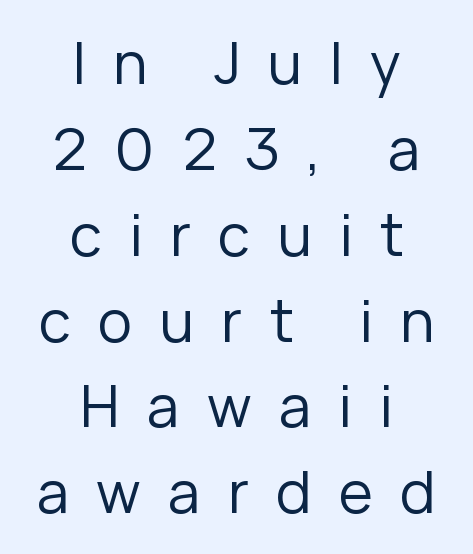
The specimen reads as upright at a glance. Plain, unruled lines of type. The typeface has the unassuming heft of standard copy or less. Rows of type keep a routine distance in the vertical direction. The tracking jumps out immediately: characters are airy and widely separated.
